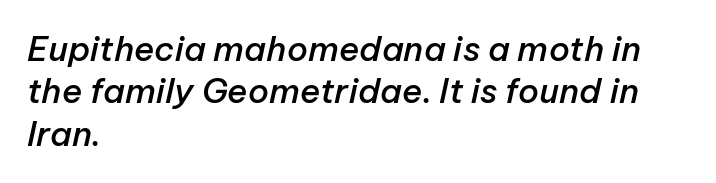
{"italic": "yes", "lean": "right", "slant_degrees": 12, "bold": "semi", "weight": "semibold", "width": "normal", "stroke_contrast": "low", "x_height": "medium", "monospaced": "no", "underline": "no", "align": "left", "line_spacing": "normal", "line_spacing_ratio": 1.25, "letter_spacing": "normal", "letter_spacing_em": 0.0, "glyph_px": 34}
